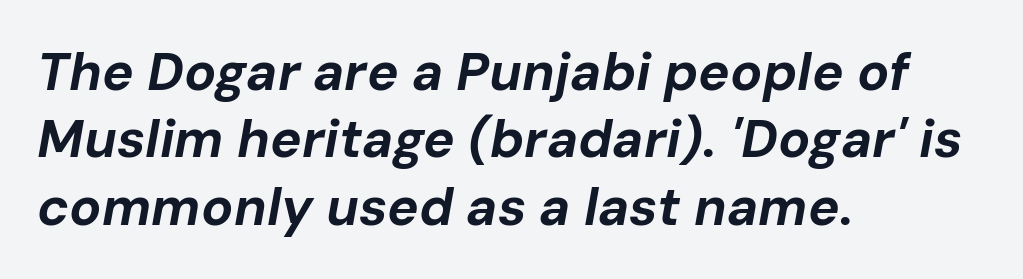
The image shows 53 px bold type, italic (leaning right); set left-aligned, normal line spacing (1.27x), normal letter spacing, not underlined; low stroke contrast and a medium x-height.
